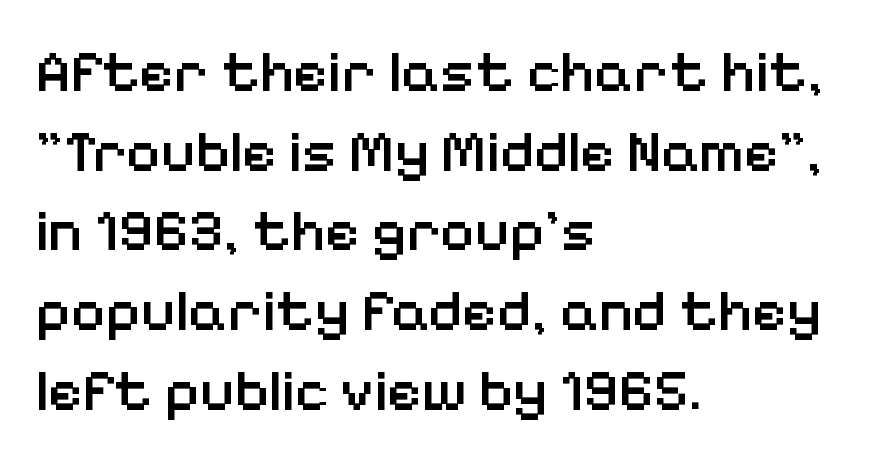
Default kerning and tracking; the words read as compact shapes. Notice the strokes are somewhat thickened but not fully heavy: this is a semibold. Looks like regular typesetting: each glyph gets only the width it needs. All the whitespace from short lines collects on the right. Notice how descenders clear the ascenders below comfortably — that's standard leading. Quick note: underline off.
